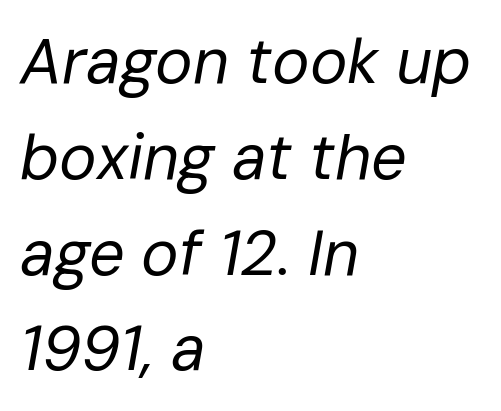
The image shows 63 px regular-weight type, italic (leaning right); set left-aligned, normal line spacing (1.52x), normal letter spacing, not underlined; low stroke contrast and a medium x-height.
